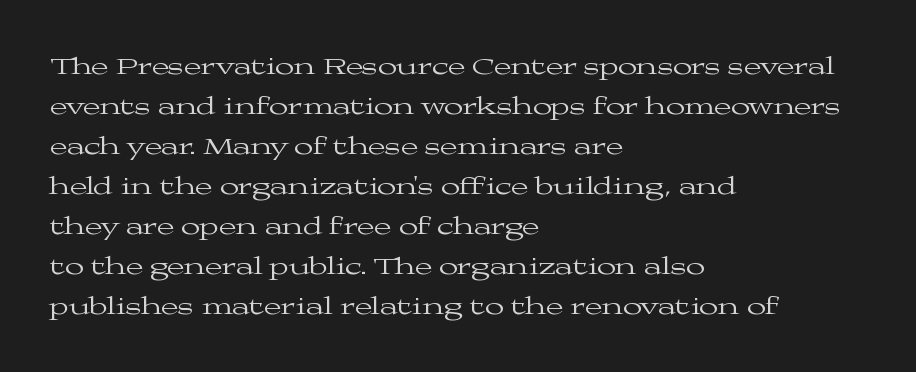
The area under the type is left untouched. A typesetter would mark this as roman, not italic. What's the leading like? Ordinary, nothing unusual. A typesetter would call this zero additional tracking. Which margin do the lines hug? The left one — the right edge is uneven. The cut favours lightness, reaching ordinary text weight at its darkest.
